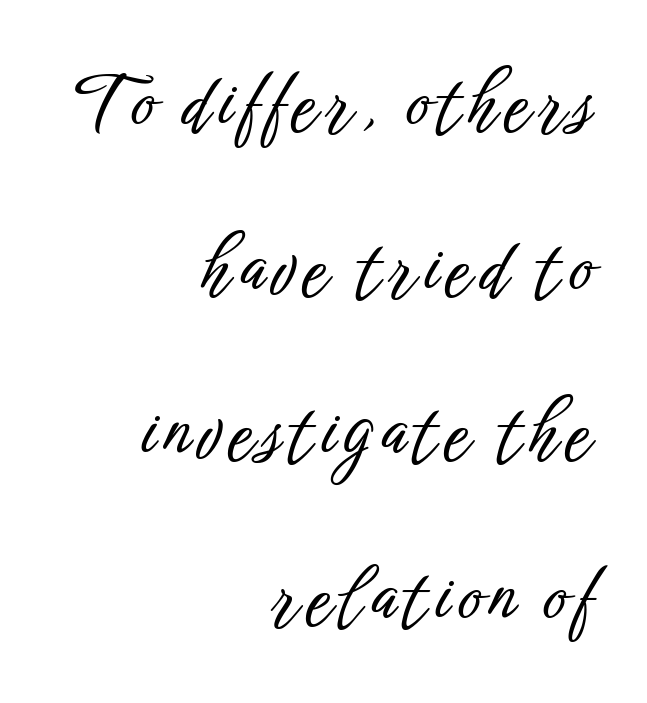
Q: Is the text italic (slanted)? A: Yes.
Q: Is the typeface a serif or a sans-serif typeface? A: Sans-serif.
Q: Is the text underlined? A: No.
Q: How is the paragraph aligned? A: Right-aligned.
Q: Is the spacing between lines tight, normal or loose? A: Loose.
Q: Width (condensed, normal, or wide)? A: Condensed.
Q: Stroke contrast? A: Low.
Q: x-height? A: Medium.
Q: Monospaced? A: No.
